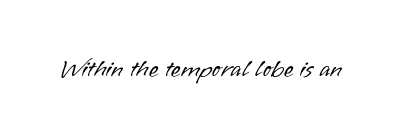
Q: Is the text bold? A: No.
Q: Is the text italic (slanted)? A: Yes.
Q: Is the text underlined? A: No.
Q: Is the spacing between letters normal or unusually wide? A: Normal.
